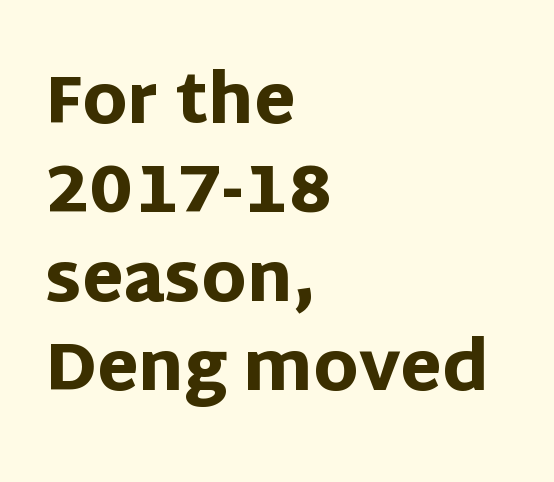
Q: Is the text bold? A: Yes.
Q: Is the text italic (slanted)? A: No, it is upright.
Q: Is the typeface a serif or a sans-serif typeface? A: Sans-serif.
Q: Is the text underlined? A: No.
Q: How is the paragraph aligned? A: Left-aligned.
Q: Is the spacing between letters normal or unusually wide? A: Normal.
Q: Is the spacing between lines tight, normal or loose? A: Normal.
Q: Width (condensed, normal, or wide)? A: Normal.
Q: Stroke contrast? A: Low.
Q: x-height? A: Large.
Q: Monospaced? A: No.
